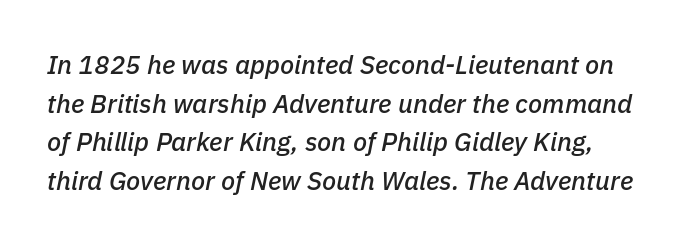
The image shows 26 px text type, italic (leaning right); set normal line spacing (1.49x), normal letter spacing, not underlined.
